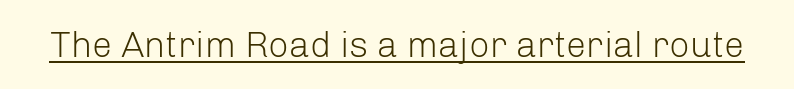
The font family rendered here belongs to the sans-serif group. Ink coverage per letter is moderate at most. This sample uses plain, unmodified letter spacing. The typesetter has applied underlining to the passage shown. Note the varied advance widths — an 'i' is clearly narrower than an 'm'.
